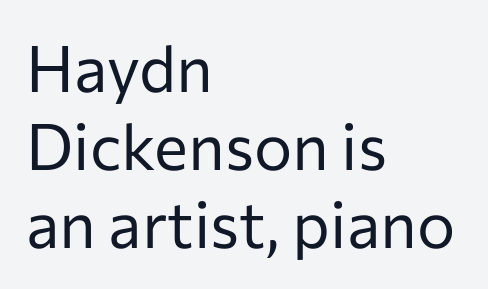
Q: Is the text bold? A: No.
Q: Is the text italic (slanted)? A: No, it is upright.
Q: Is the typeface a serif or a sans-serif typeface? A: Sans-serif.
Q: Is the text underlined? A: No.
Q: How is the paragraph aligned? A: Left-aligned.
Q: Is the spacing between letters normal or unusually wide? A: Normal.
Q: Width (condensed, normal, or wide)? A: Normal.
Q: Stroke contrast? A: Low.
Q: x-height? A: Medium.
Q: Monospaced? A: No.
